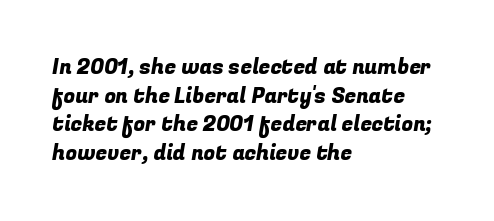
{"underline": "no", "align": "left", "line_spacing": "normal", "line_spacing_ratio": 1.36, "letter_spacing": "normal", "letter_spacing_em": 0.0, "glyph_px": 21}
